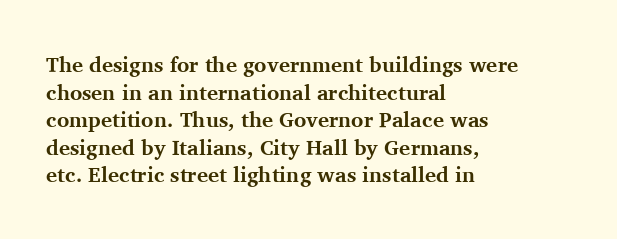
The image shows 21 px bold type, upright; set left-aligned, normal line spacing (1.31x), normal letter spacing, not underlined.
